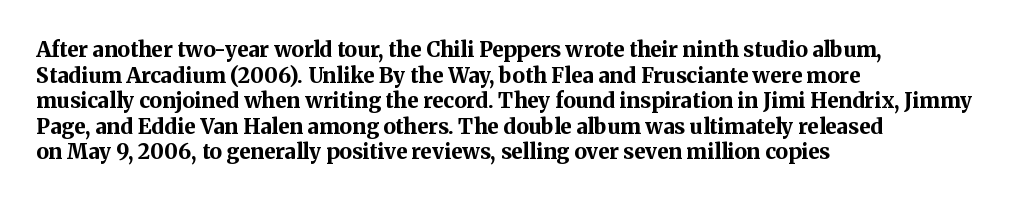
Q: Is the text bold? A: Yes.
Q: Is the text italic (slanted)? A: No, it is upright.
Q: Is the text underlined? A: No.
Q: How is the paragraph aligned? A: Left-aligned.
Q: Is the spacing between letters normal or unusually wide? A: Normal.
